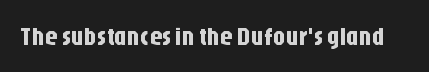
The image shows 25 px text type, upright; set normal letter spacing, not underlined.
